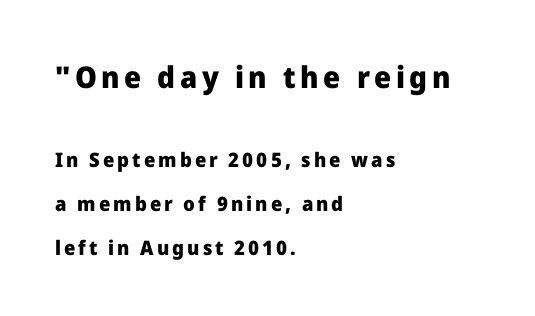
{"serif": "no", "italic": "no", "bold": "yes", "weight": "heavy", "width": "normal", "stroke_contrast": "low", "x_height": "medium", "monospaced": "no", "underline": "no", "align": "left", "line_spacing": "loose", "line_spacing_ratio": 2.2, "larger_block": "first", "size_ratio": 1.5, "glyph_px": 30}
